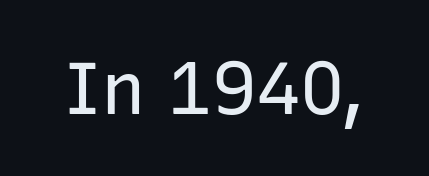
The image shows 74 px regular-weight sans-serif type, upright; set normal letter spacing, not underlined; low stroke contrast and a medium x-height.
